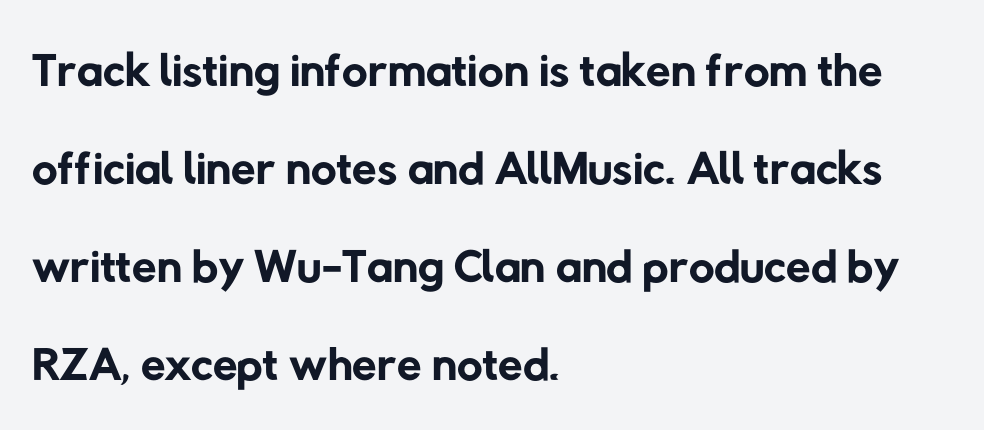
The image shows 71 px regular-weight sans-serif type; set left-aligned, normal line spacing (1.38x), normal letter spacing, not underlined; low stroke contrast and a medium x-height.
